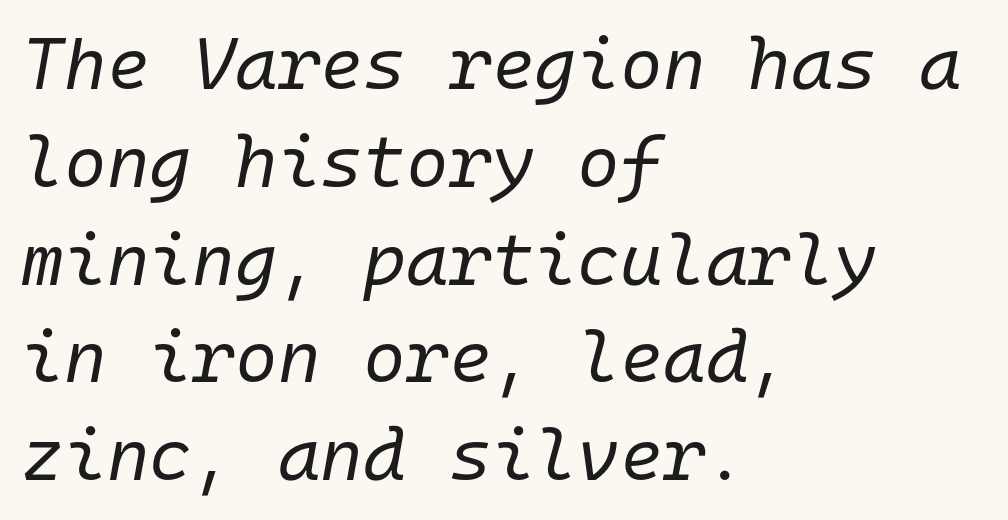
The image shows 73 px regular-weight type, italic (leaning right), monospaced; set left-aligned, normal line spacing (1.34x), normal letter spacing, not underlined; low stroke contrast and a medium x-height.
